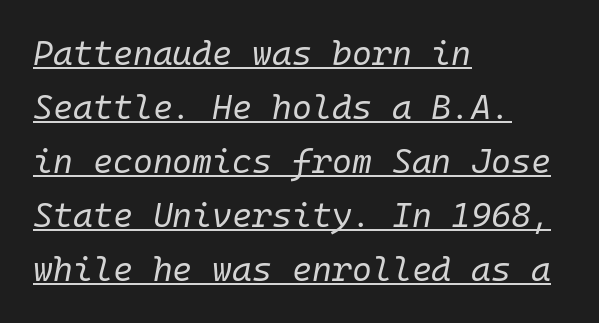
Q: Is the text bold? A: No.
Q: Is the text italic (slanted)? A: Yes, it leans right by about 10 degrees.
Q: Is the text underlined? A: Yes.
Q: How is the paragraph aligned? A: Left-aligned.
Q: Is the spacing between letters normal or unusually wide? A: Normal.
Q: Is the spacing between lines tight, normal or loose? A: Normal.
Q: Width (condensed, normal, or wide)? A: Normal.
Q: Stroke contrast? A: Low.
Q: x-height? A: Medium.
Q: Monospaced? A: Yes.
